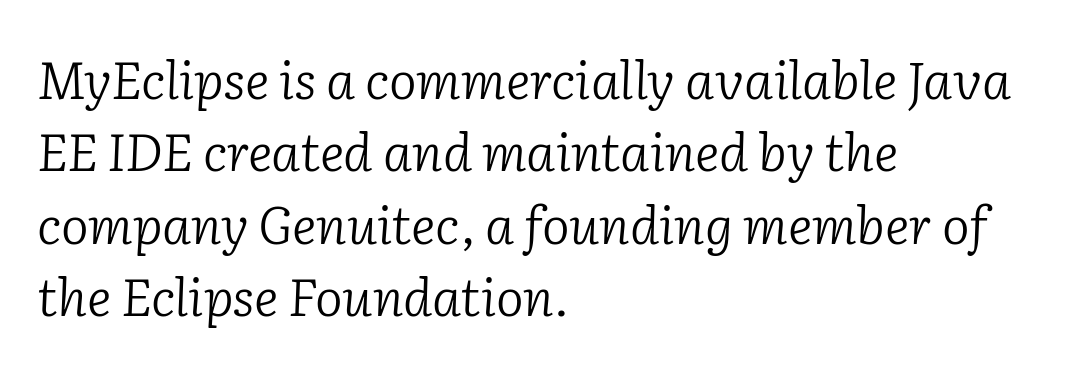
Old-style or modern, the face here clearly has serifs. Here the designer chose a conventional face with non-uniform glyph widths. Descenders hang freely into open space. No heavy texture on the line: the type isn't bold. Glyph-to-glyph distance matches everyday printed text. Vertical spacing — default.
